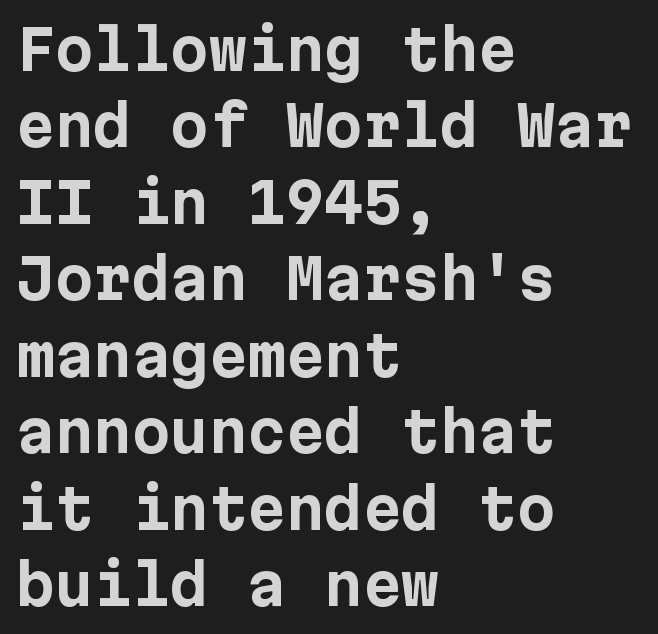
The typeface chosen for these lines omits serifs. Horizontal bands of white between lines are of average thickness. The strip under each line holds only bare page. Do the letters lean? They stand straight. How are the letters spaced? Ordinarily, with no added tracking.
